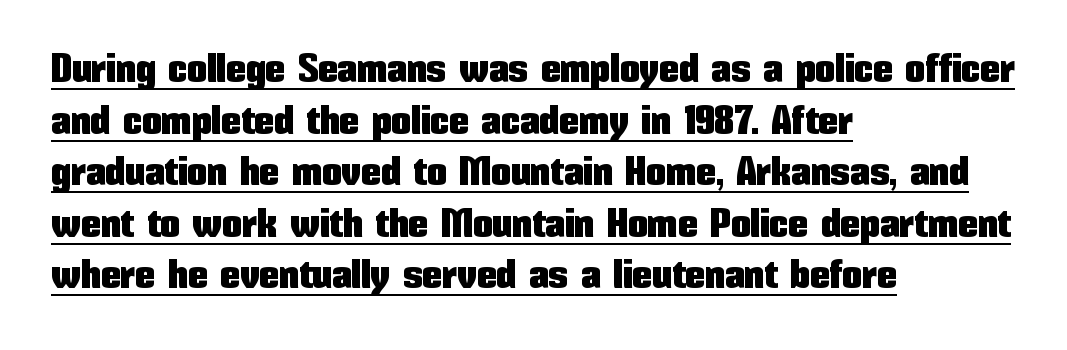
{"serif": "no", "italic": "no", "width": "condensed", "stroke_contrast": "low", "x_height": "medium", "monospaced": "no", "underline": "yes", "align": "left", "line_spacing": "normal", "line_spacing_ratio": 1.29, "letter_spacing": "normal", "letter_spacing_em": 0.0, "glyph_px": 40}
